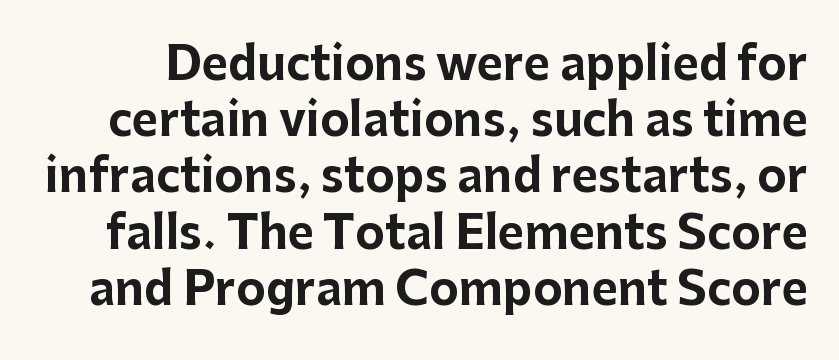
Q: Is the text bold? A: Yes.
Q: Is the text italic (slanted)? A: No, it is upright.
Q: Is the typeface a serif or a sans-serif typeface? A: Sans-serif.
Q: Is the text underlined? A: No.
Q: Is the spacing between letters normal or unusually wide? A: Normal.
Q: Is the spacing between lines tight, normal or loose? A: Normal.
Q: Width (condensed, normal, or wide)? A: Normal.
Q: Stroke contrast? A: Low.
Q: x-height? A: Medium.
Q: Monospaced? A: No.
